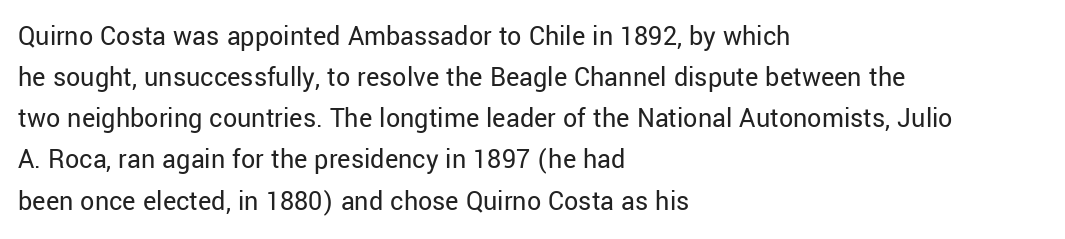
The rag falls on the right side of this text block. Letters rest on an invisible, unmarked baseline. This is roman type, the default non-slanted kind. Compared with typical body copy, the letter spacing here is the same.
